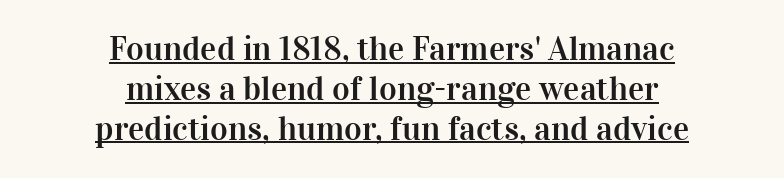
These lines were composed using upright roman letters. Spacing verdict: proportional, widths tailored to each character. Characters follow at the spacing the type designer built in. Which margin do the lines hug? Neither — every line sits in the middle. Does the type have serifs? Yes, each stem ends in a small foot. The string is rendered with underlining switched on.
